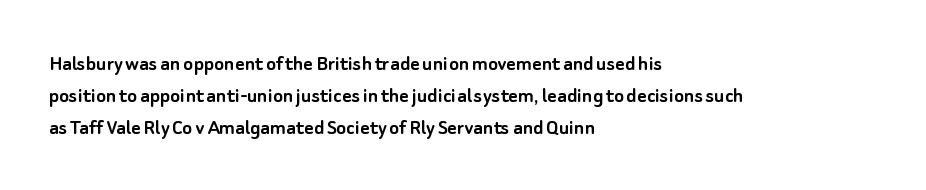
The image shows 23 px text type, upright; set left-aligned, normal line spacing (1.39x), normal letter spacing, not underlined.
